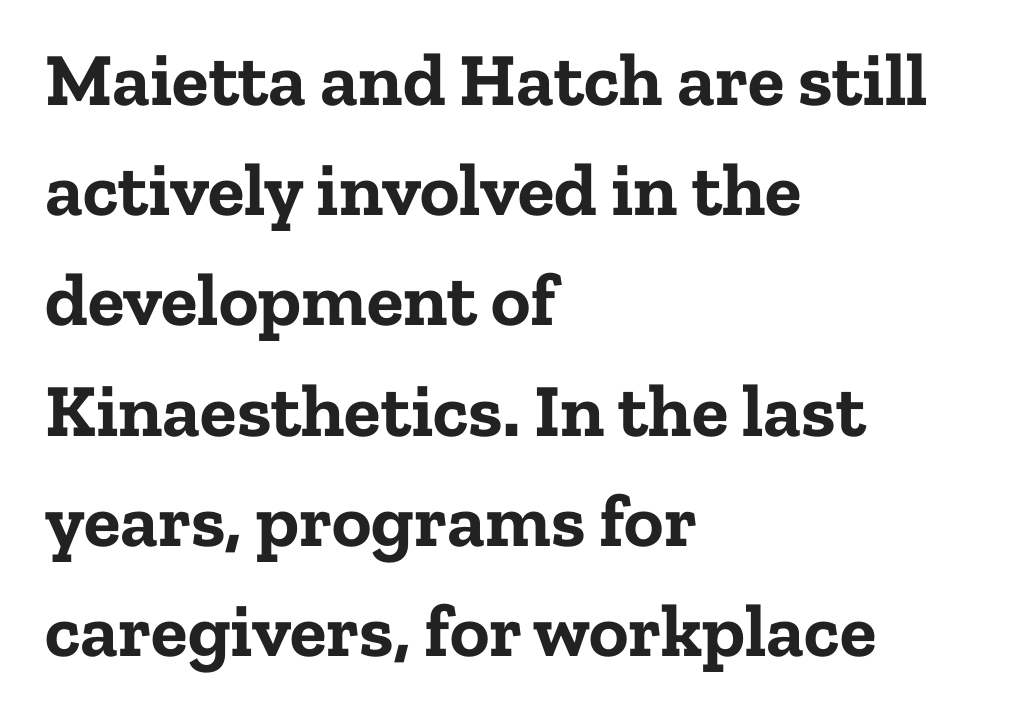
The image shows 75 px bold serif type, upright; set left-aligned, normal line spacing (1.47x), normal letter spacing, not underlined; low stroke contrast and a medium x-height.
